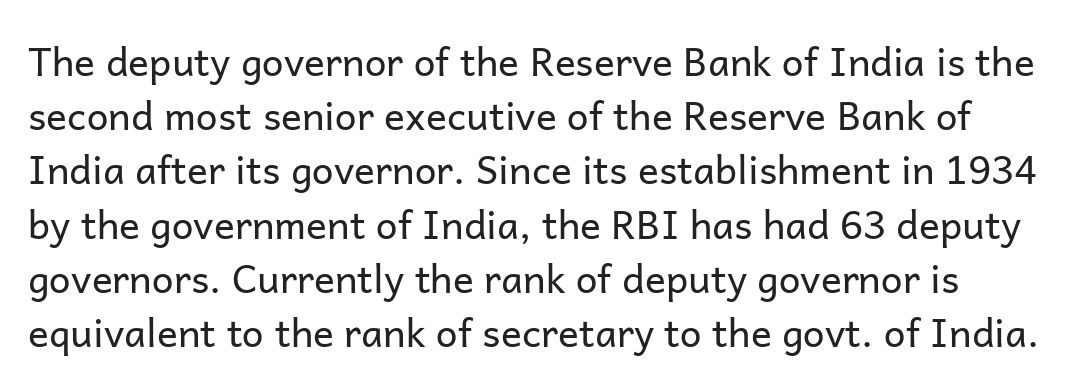
The image shows 39 px regular-weight sans-serif type, upright; set normal line spacing (1.39x), normal letter spacing, not underlined; low stroke contrast and a medium x-height.
